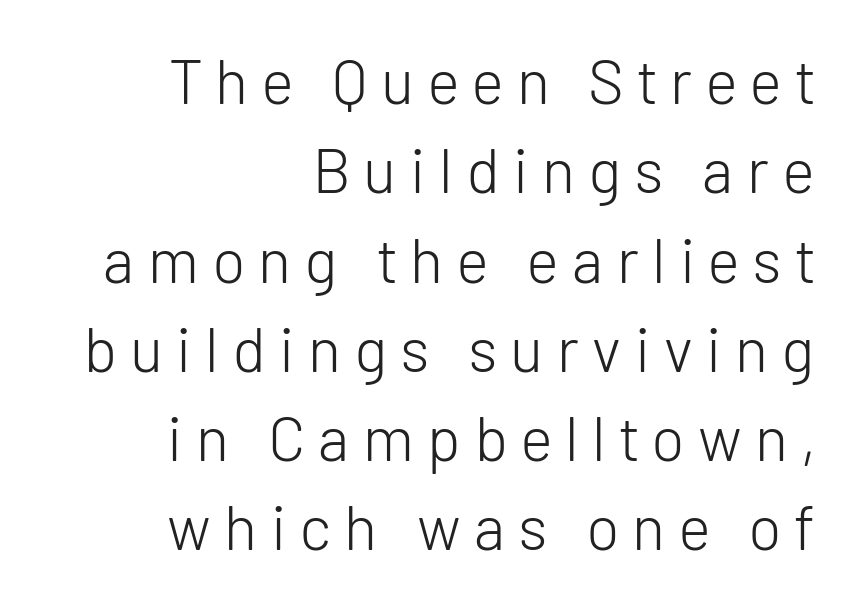
Decoration check: the copy has no underline. The type sits square on the baseline with zero lean. The line-height multiplier appears to be the usual default. This rendering widens character spacing well past its baseline value. The cut favours lightness, reaching ordinary text weight at its darkest.
